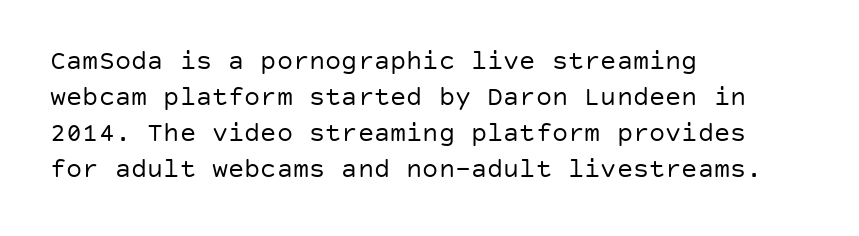
A clean baseline with only descenders dipping below it. The letters stand upright; this is a roman face. The letterforms sit shoulder to shoulder at normal distance. The compositor pushed each line to the left boundary.
